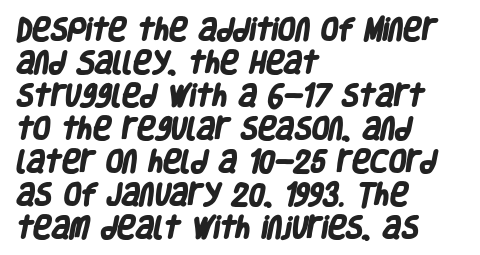
The words here are not underlined. The passage shown is emphatically bold. The line-height multiplier appears to be the usual default. The passage is arranged the way most books set body copy — flush left. No extra tracking has been applied to these lines.
